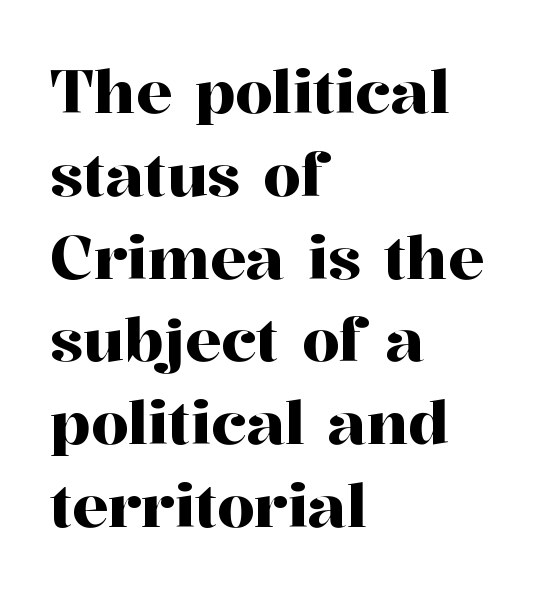
{"serif": "yes", "italic": "no", "width": "normal", "stroke_contrast": "high", "x_height": "medium", "monospaced": "no", "underline": "no", "align": "left", "line_spacing": "normal", "line_spacing_ratio": 1.38, "letter_spacing": "normal", "letter_spacing_em": 0.0, "glyph_px": 60}
